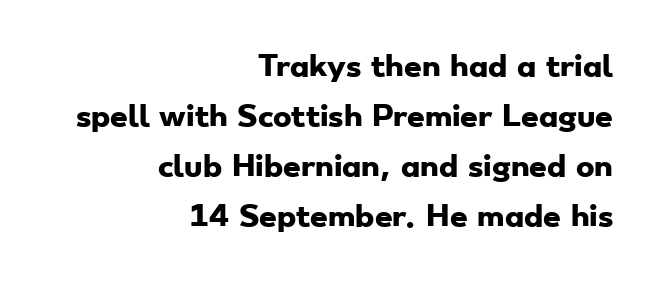
Q: Is the text bold? A: Yes.
Q: Is the typeface a serif or a sans-serif typeface? A: Sans-serif.
Q: Is the text underlined? A: No.
Q: How is the paragraph aligned? A: Right-aligned.
Q: Is the spacing between letters normal or unusually wide? A: Normal.
Q: Width (condensed, normal, or wide)? A: Wide.
Q: Stroke contrast? A: Low.
Q: x-height? A: Small.
Q: Monospaced? A: No.
